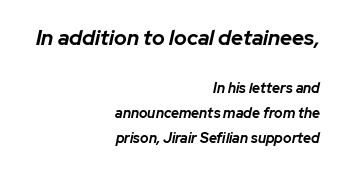
Q: Is the text bold? A: Yes.
Q: Is the text italic (slanted)? A: Yes, it leans right by about 12 degrees.
Q: Is the text underlined? A: No.
Q: How is the paragraph aligned? A: Right-aligned.
Q: Is the spacing between letters normal or unusually wide? A: Normal.
Q: Which block of text is set in a larger size, the first (top) or the second (bottom)? A: The first (top) one.
